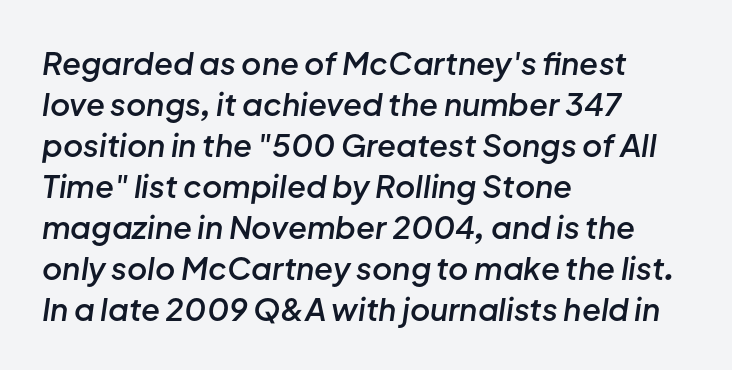
Q: Is the text bold? A: Semi-bold.
Q: Is the text italic (slanted)? A: Yes, it leans right by about 8 degrees.
Q: Is the text underlined? A: No.
Q: How is the paragraph aligned? A: Left-aligned.
Q: Is the spacing between letters normal or unusually wide? A: Normal.
Q: Is the spacing between lines tight, normal or loose? A: Normal.
Q: Width (condensed, normal, or wide)? A: Normal.
Q: Stroke contrast? A: Low.
Q: x-height? A: Medium.
Q: Monospaced? A: No.
